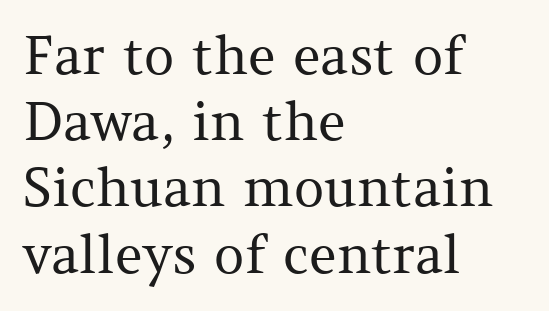
Summary of weight: not heavy and not bold. Inter-character spacing is left at the font's built-in metrics. Serif or sans? Serif — the stroke terminals have little feet. Horizontally, the lines are justified to the leading edge only.
